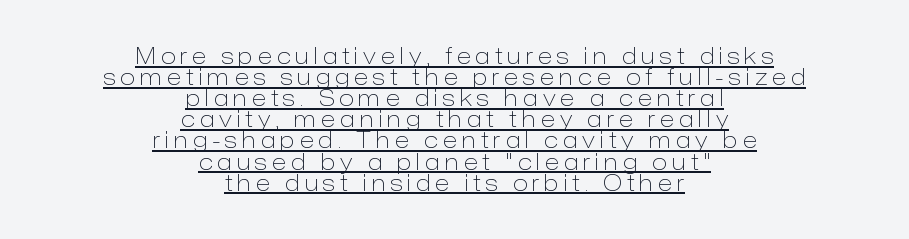
Q: Is the text bold? A: No.
Q: Is the text italic (slanted)? A: No, it is upright.
Q: Is the text underlined? A: Yes.
Q: How is the paragraph aligned? A: Centered.
Q: Is the spacing between letters normal or unusually wide? A: Unusually wide.
Q: Is the spacing between lines tight, normal or loose? A: Tight.
